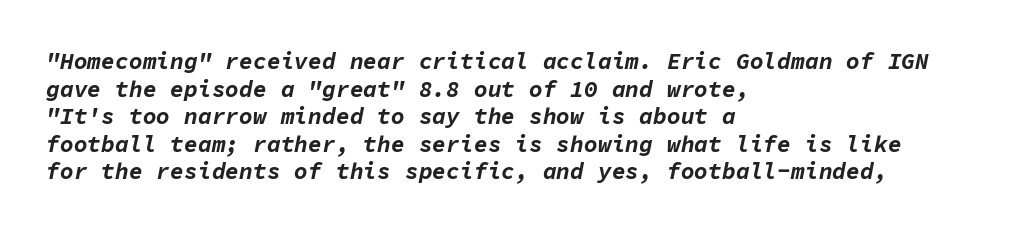
The image shows 23 px bold type, italic (leaning right); set left-aligned, line spacing 1.2x, normal letter spacing, not underlined.
